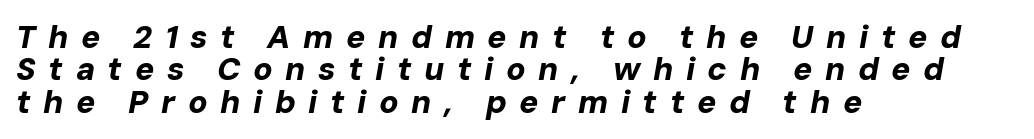
Q: Is the text bold? A: Yes.
Q: Is the text italic (slanted)? A: Yes, it leans right by about 10 degrees.
Q: Is the text underlined? A: No.
Q: How is the paragraph aligned? A: Left-aligned.
Q: Is the spacing between letters normal or unusually wide? A: Unusually wide.
Q: Is the spacing between lines tight, normal or loose? A: Tight.
Q: Width (condensed, normal, or wide)? A: Normal.
Q: Stroke contrast? A: Low.
Q: x-height? A: Medium.
Q: Monospaced? A: No.
